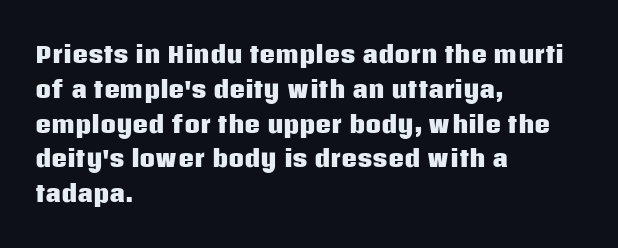
{"italic": "no", "bold": "yes", "underline": "no", "align": "left", "line_spacing": "normal", "line_spacing_ratio": 1.58, "letter_spacing": "normal", "letter_spacing_em": 0.0, "glyph_px": 22}
